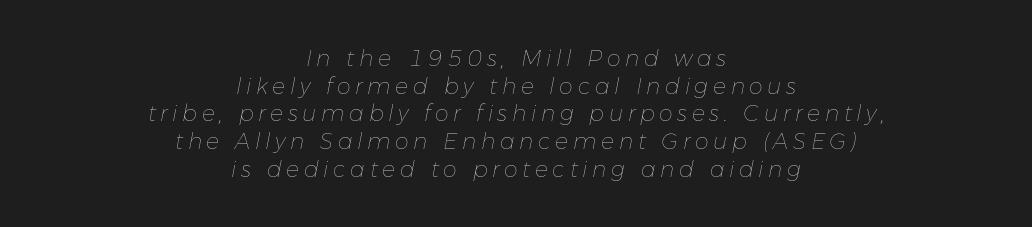
No letter is thick-stroked: the sample isn't bold. The axis of the letterforms is tilted away from vertical. A normal amount of white space separates one row of letters from the next. Honestly, there is no underline to notice here at all. These lines are centered, leaving both edges ragged. Observe the wide spacing: letters keep a clear distance from each other.
